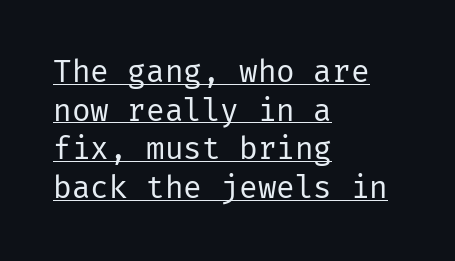
Q: Is the text bold? A: No.
Q: Is the text italic (slanted)? A: No, it is upright.
Q: Is the typeface a serif or a sans-serif typeface? A: Sans-serif.
Q: Is the text underlined? A: Yes.
Q: How is the paragraph aligned? A: Left-aligned.
Q: Is the spacing between letters normal or unusually wide? A: Normal.
Q: Is the spacing between lines tight, normal or loose? A: Normal.
Q: Width (condensed, normal, or wide)? A: Normal.
Q: Stroke contrast? A: Low.
Q: x-height? A: Medium.
